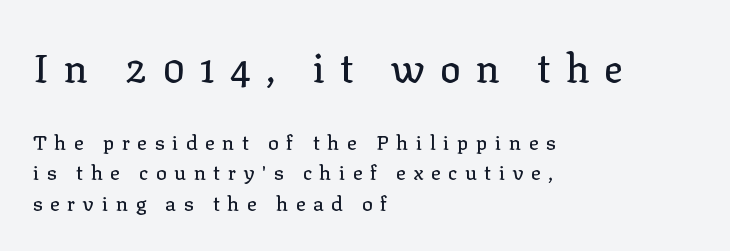
Do the letters lean? They stand straight. The typeface chosen for these lines features serifs. Typeset ragged right — the left edge is the straight one. This sample uses expanded letter spacing, leaving extra air between glyphs. The letters advance in unequal steps, a hallmark of proportional type. No word sits above an underline.
